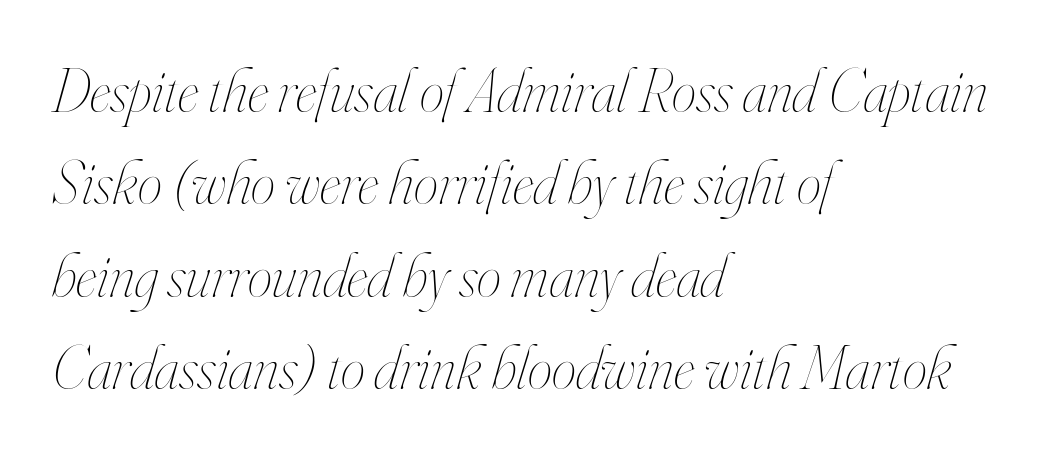
{"italic": "yes", "lean": "right", "slant_degrees": 16, "bold": "no", "weight": "thin", "width": "condensed", "stroke_contrast": "high", "x_height": "small", "monospaced": "no", "underline": "no", "align": "left", "line_spacing": "normal", "line_spacing_ratio": 1.49, "letter_spacing": "normal", "letter_spacing_em": 0.0, "glyph_px": 62}
